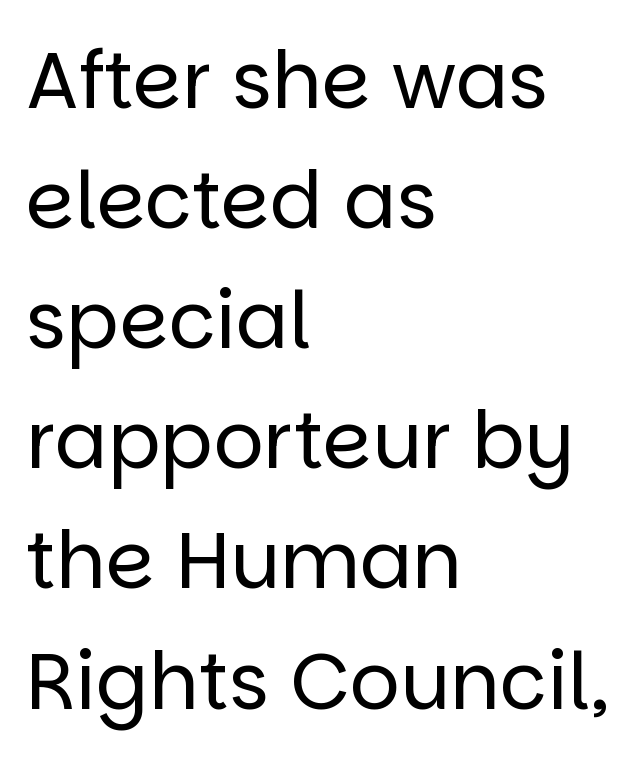
Q: Is the text bold? A: No.
Q: Is the text italic (slanted)? A: No, it is upright.
Q: Is the typeface a serif or a sans-serif typeface? A: Sans-serif.
Q: Is the text underlined? A: No.
Q: How is the paragraph aligned? A: Left-aligned.
Q: Is the spacing between letters normal or unusually wide? A: Normal.
Q: Is the spacing between lines tight, normal or loose? A: Normal.
Q: Width (condensed, normal, or wide)? A: Normal.
Q: Stroke contrast? A: Low.
Q: x-height? A: Large.
Q: Monospaced? A: No.
